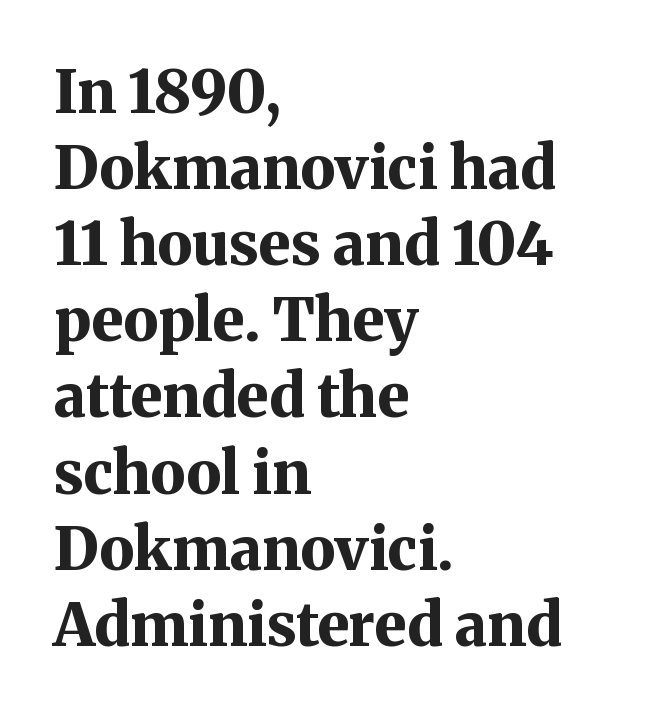
{"serif": "yes", "italic": "no", "bold": "yes", "weight": "bold", "width": "normal", "stroke_contrast": "medium", "x_height": "medium", "monospaced": "no", "underline": "no", "align": "left", "line_spacing": "normal", "line_spacing_ratio": 1.29, "letter_spacing": "normal", "letter_spacing_em": 0.0, "glyph_px": 59}
